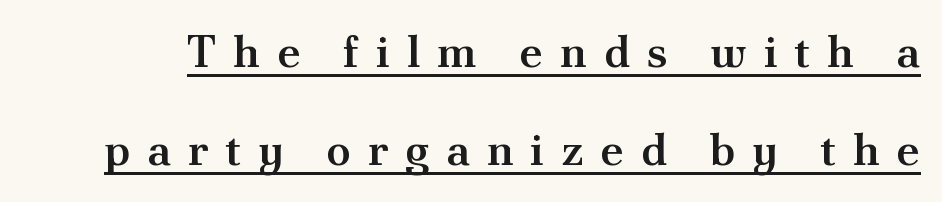
Q: Is the text bold? A: Semi-bold.
Q: Is the text italic (slanted)? A: No, it is upright.
Q: Is the typeface a serif or a sans-serif typeface? A: Serif.
Q: Is the text underlined? A: Yes.
Q: Is the spacing between letters normal or unusually wide? A: Unusually wide.
Q: Is the spacing between lines tight, normal or loose? A: Loose.
Q: Width (condensed, normal, or wide)? A: Normal.
Q: Stroke contrast? A: Medium.
Q: x-height? A: Small.
Q: Monospaced? A: No.
